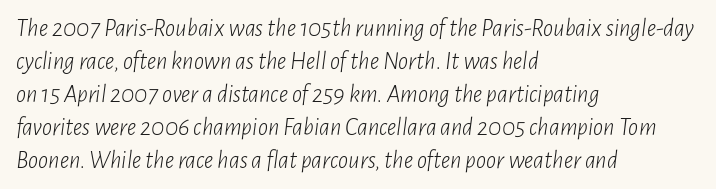
Q: Is the text bold? A: No.
Q: Is the text italic (slanted)? A: Yes, it leans right by about 7 degrees.
Q: Is the text underlined? A: No.
Q: How is the paragraph aligned? A: Left-aligned.
Q: Is the spacing between letters normal or unusually wide? A: Normal.
Q: Is the spacing between lines tight, normal or loose? A: Normal.
